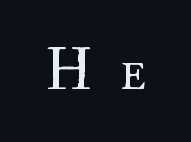
The image shows 58 px regular-weight type, upright; set unusually wide letter spacing (+0.48 em), not underlined; high stroke contrast and a small x-height.
